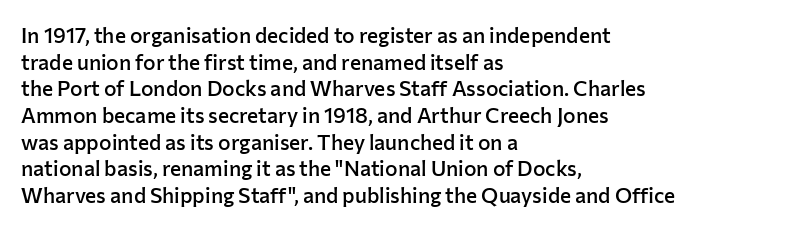
Q: Is the text bold? A: Semi-bold.
Q: Is the text italic (slanted)? A: No, it is upright.
Q: Is the text underlined? A: No.
Q: How is the paragraph aligned? A: Left-aligned.
Q: Is the spacing between letters normal or unusually wide? A: Normal.
Q: Is the spacing between lines tight, normal or loose? A: Normal.
